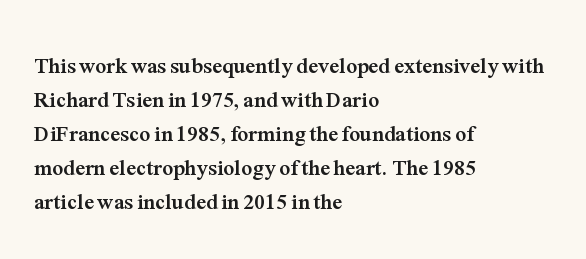
Q: Is the text bold? A: Yes.
Q: Is the text italic (slanted)? A: No, it is upright.
Q: Is the text underlined? A: No.
Q: How is the paragraph aligned? A: Left-aligned.
Q: Is the spacing between letters normal or unusually wide? A: Normal.
Q: Is the spacing between lines tight, normal or loose? A: Normal.
